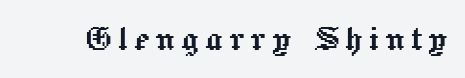
The image shows 41 px text type, upright; set not underlined; a medium x-height.
